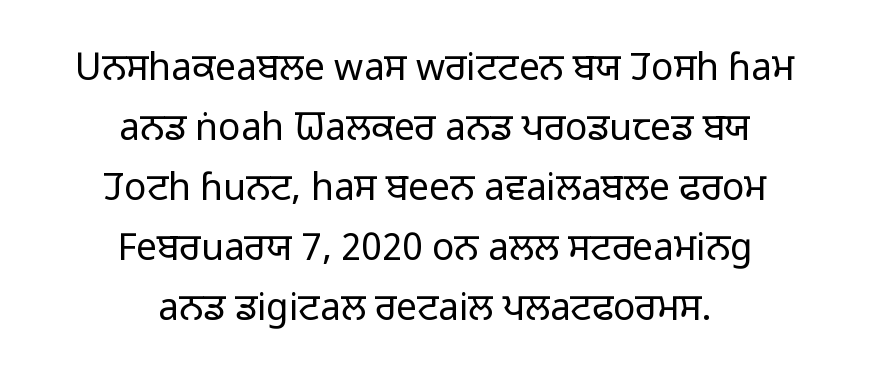
{"serif": "no", "italic": "no", "bold": "no", "weight": "light", "width": "normal", "stroke_contrast": "low", "x_height": "medium", "monospaced": "no", "underline": "no", "align": "center", "line_spacing": "normal", "line_spacing_ratio": 1.62, "letter_spacing": "normal", "letter_spacing_em": 0.0, "glyph_px": 37}
